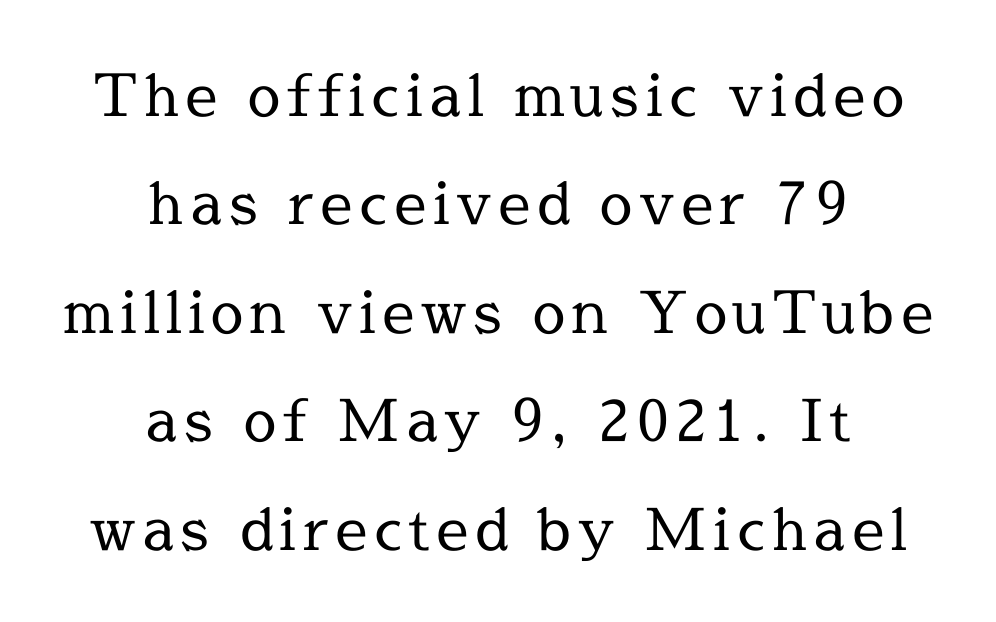
The image shows 58 px regular-weight serif type, upright; set centered, line spacing 1.87x, not underlined; a medium x-height.
